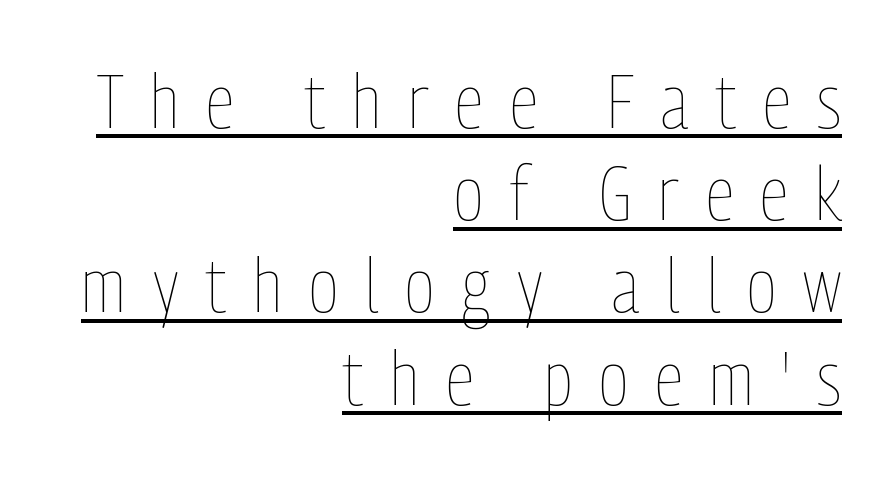
The image shows 75 px thin, condensed type, upright; set right-aligned, line spacing 1.23x, unusually wide letter spacing (+0.36 em), underlined; low stroke contrast and a medium x-height.
